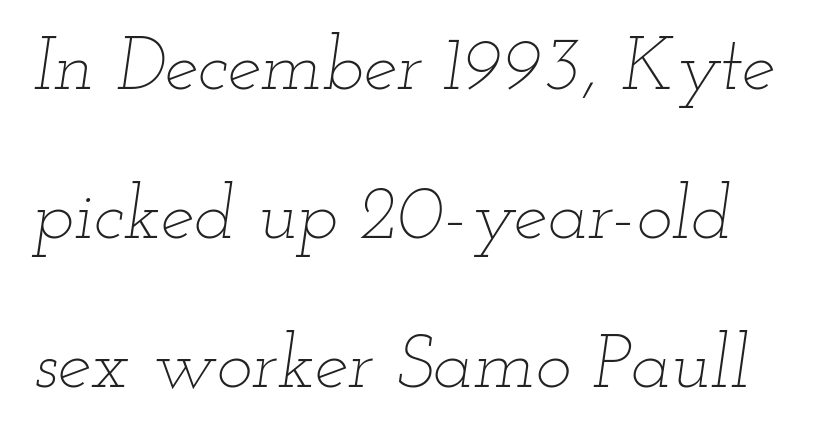
Q: Is the text bold? A: No.
Q: Is the text italic (slanted)? A: Yes, it leans right by about 12 degrees.
Q: Is the text underlined? A: No.
Q: Is the spacing between letters normal or unusually wide? A: Normal.
Q: Is the spacing between lines tight, normal or loose? A: Loose.
Q: Width (condensed, normal, or wide)? A: Wide.
Q: Stroke contrast? A: Low.
Q: x-height? A: Small.
Q: Monospaced? A: No.
